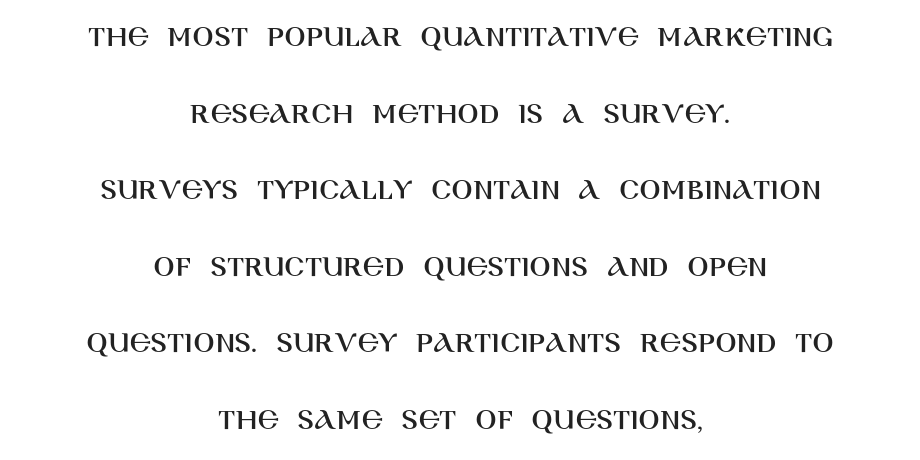
The image shows 31 px sans-serif type, upright; set centered, loose line spacing (2.47x), normal letter spacing, not underlined; high stroke contrast and a large x-height.
